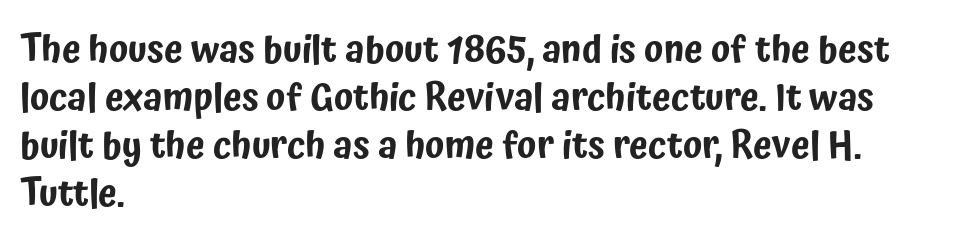
Q: Is the text italic (slanted)? A: No, it is upright.
Q: Is the typeface a serif or a sans-serif typeface? A: Sans-serif.
Q: Is the text underlined? A: No.
Q: How is the paragraph aligned? A: Left-aligned.
Q: Is the spacing between letters normal or unusually wide? A: Normal.
Q: Is the spacing between lines tight, normal or loose? A: Normal.
Q: Width (condensed, normal, or wide)? A: Condensed.
Q: Stroke contrast? A: Low.
Q: x-height? A: Medium.
Q: Monospaced? A: No.
